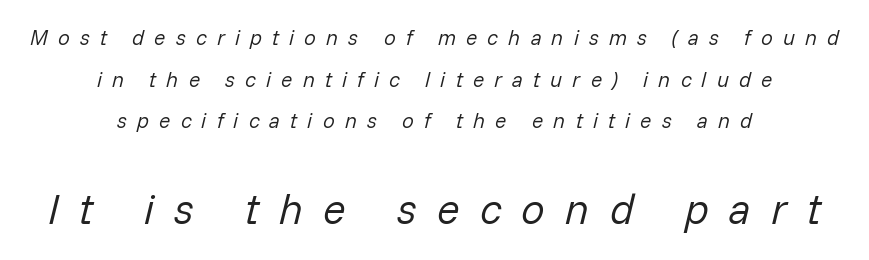
One-word summary of the alignment: center. Italic? Definitely — the glyphs are oblique. Notice the wide empty band between every row — that's loose leading. Think of a printed novel: that variable character pitch is what you see here. Bold? No — there's no thickening of the strokes. Caption: expanded tracking, letters set apart.
